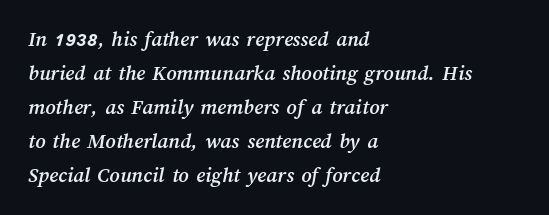
The image shows 22 px text type; set left-aligned, normal line spacing (1.54x), normal letter spacing, not underlined.
